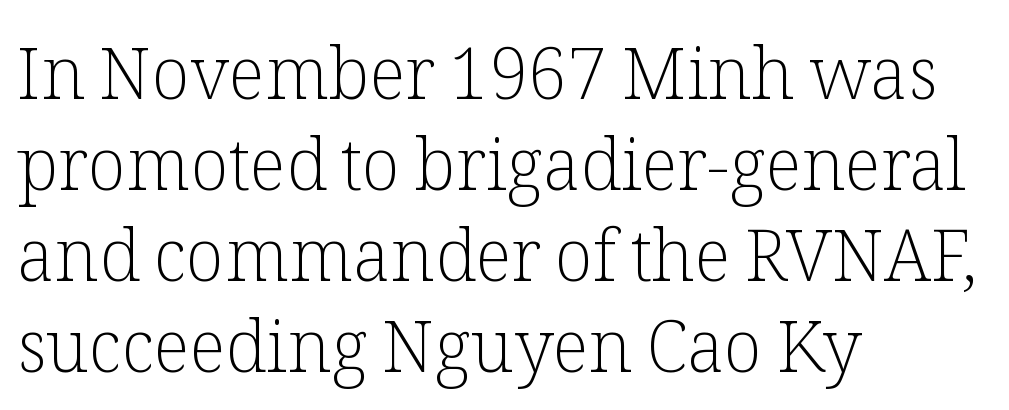
Q: Is the text bold? A: No.
Q: Is the text italic (slanted)? A: No, it is upright.
Q: Is the typeface a serif or a sans-serif typeface? A: Serif.
Q: Is the text underlined? A: No.
Q: How is the paragraph aligned? A: Left-aligned.
Q: Is the spacing between letters normal or unusually wide? A: Normal.
Q: Is the spacing between lines tight, normal or loose? A: Normal.
Q: Width (condensed, normal, or wide)? A: Normal.
Q: Stroke contrast? A: Low.
Q: x-height? A: Medium.
Q: Monospaced? A: No.
